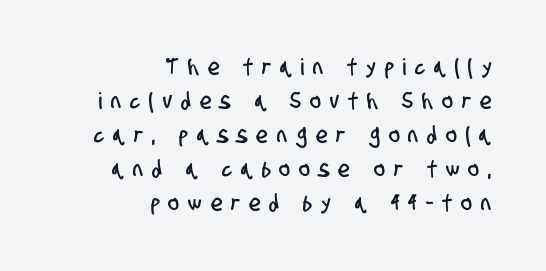
The gaps between neighbouring characters are conspicuously large. Plain, unruled lines of type. Which margin do the lines hug? The right one — the left edge is uneven. Regarding leading, the lines here are spaced in the standard way.
